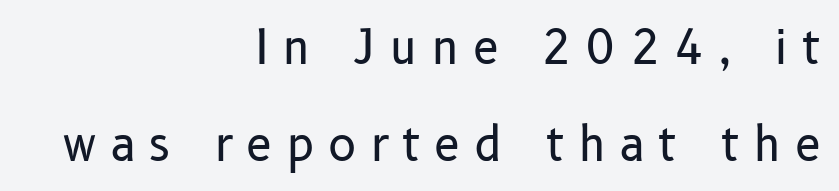
{"serif": "no", "italic": "no", "bold": "no", "weight": "regular", "width": "normal", "stroke_contrast": "low", "x_height": "medium", "monospaced": "no", "underline": "no", "align": "right", "line_spacing": "loose", "line_spacing_ratio": 2.06, "letter_spacing": "wide", "letter_spacing_em": 0.29, "glyph_px": 47}
